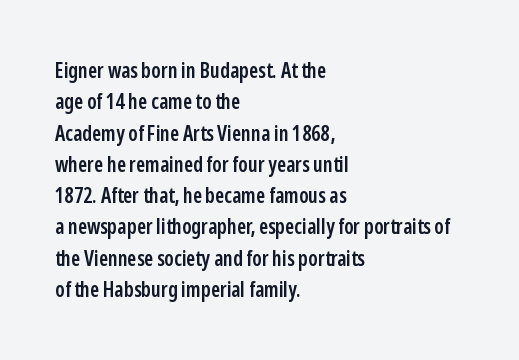
Q: Is the text bold? A: Semi-bold.
Q: Is the text italic (slanted)? A: No, it is upright.
Q: Is the text underlined? A: No.
Q: How is the paragraph aligned? A: Left-aligned.
Q: Is the spacing between letters normal or unusually wide? A: Normal.
Q: Is the spacing between lines tight, normal or loose? A: Normal.
